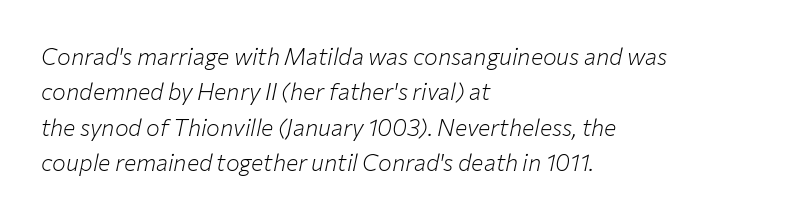
These lines stack with their left ends in a neat column. Honestly, the letter spacing is just normal — you wouldn't notice it. The space directly below the letters is spotless. The typesetting does not lean heavy: it is not bold. The passage shown stacks its lines at a standard gap.
